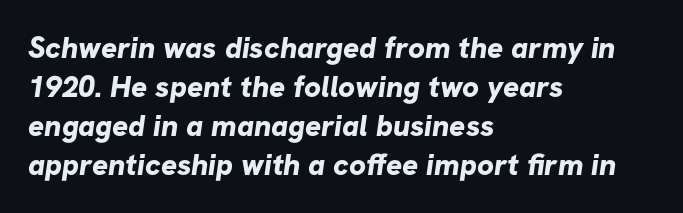
Letterform terminals end flat and unadorned throughout the passage. What weight is shown? A full bold with thick strokes. Descender tails drop into unmarked territory. The typesetter chose a ragged-right arrangement here. The letterforms sit shoulder to shoulder at normal distance.
